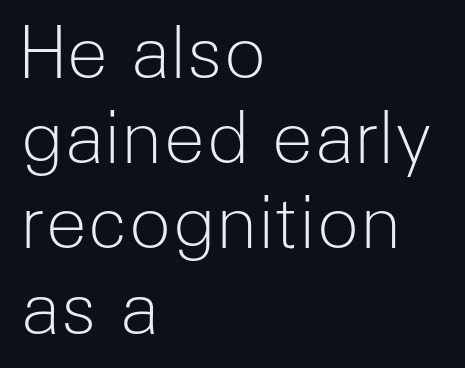
{"serif": "no", "italic": "no", "bold": "no", "weight": "light", "width": "normal", "stroke_contrast": "low", "x_height": "medium", "monospaced": "no", "underline": "no", "align": "left", "line_spacing_ratio": 1.2, "letter_spacing": "normal", "letter_spacing_em": 0.0, "glyph_px": 71}
